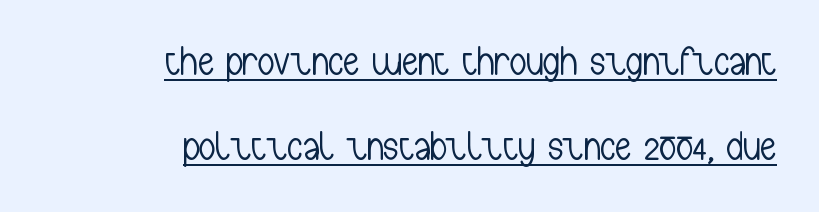
The image shows 41 px light, condensed sans-serif type, upright; set right-aligned, loose line spacing (2.07x), normal letter spacing, underlined; low stroke contrast and a medium x-height.
